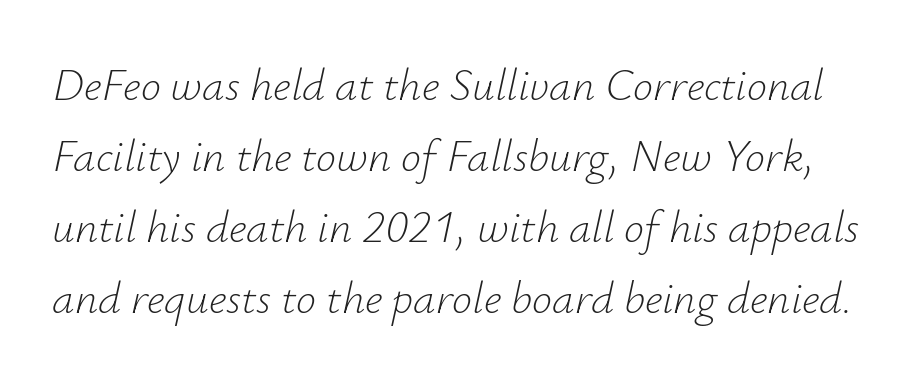
Just letters on the line, the space beneath them empty. Spacing verdict: proportional, widths tailored to each character. Would a proofreader flag this as italicized? Yes. Leading matches the norm, producing a regular column. A quiet, ordinary-to-light weight characterises the typeface. The passage shown has conventional tracking throughout.
